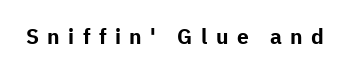
Weight: bold. The glyphs are unaccompanied by any horizontal stroke below them. Characters follow at a spacing far wider than the type designer built in. Notice how the stems are strictly vertical — no italics here.
